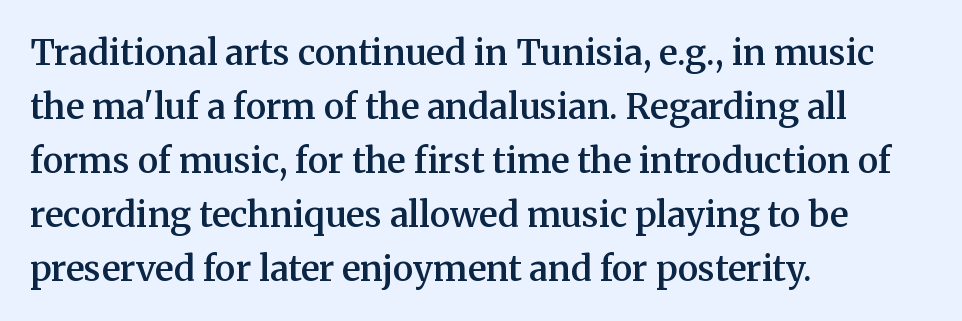
The image shows 35 px semibold serif type, upright; set left-aligned, normal line spacing (1.54x), normal letter spacing, not underlined; medium stroke contrast and a medium x-height.
